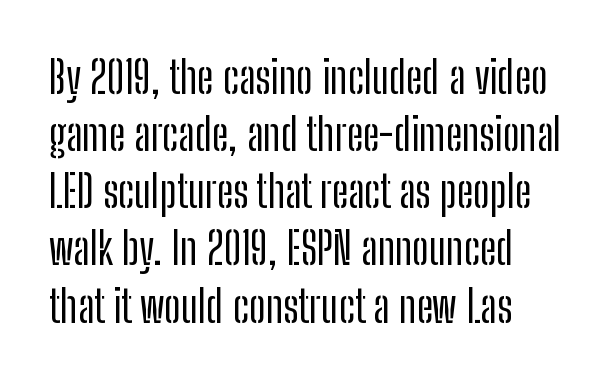
{"serif": "no", "italic": "no", "width": "condensed", "stroke_contrast": "low", "x_height": "medium", "monospaced": "no", "underline": "no", "line_spacing": "normal", "line_spacing_ratio": 1.27, "letter_spacing": "normal", "letter_spacing_em": 0.0, "glyph_px": 45}
